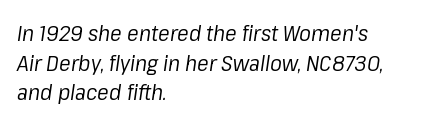
Horizontal alignment here is leftward, the default for most running prose. The leading is moderate, giving the passage an even texture. The letters look calm and open, with moderate or lighter stems. Nobody drew a line under any word here. The face used here has a pronounced slope to its letters.
